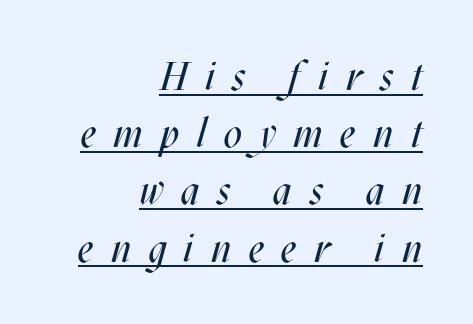
The rendering uses natural spacing where letterforms have individual widths. Successive baselines arrive at the customary interval. Designer's note — italics engaged. Compared with typical body copy, the letter spacing here is much looser. Every word sits above its own underline.
